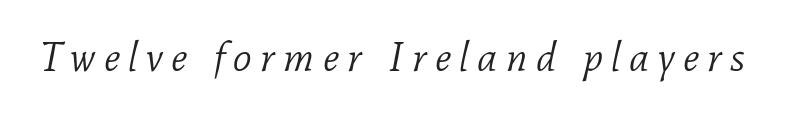
Q: Is the text bold? A: No.
Q: Is the text italic (slanted)? A: Yes, it leans right by about 11 degrees.
Q: Is the typeface a serif or a sans-serif typeface? A: Serif.
Q: Is the text underlined? A: No.
Q: Is the spacing between letters normal or unusually wide? A: Unusually wide.
Q: Width (condensed, normal, or wide)? A: Normal.
Q: Stroke contrast? A: Low.
Q: x-height? A: Medium.
Q: Monospaced? A: No.
